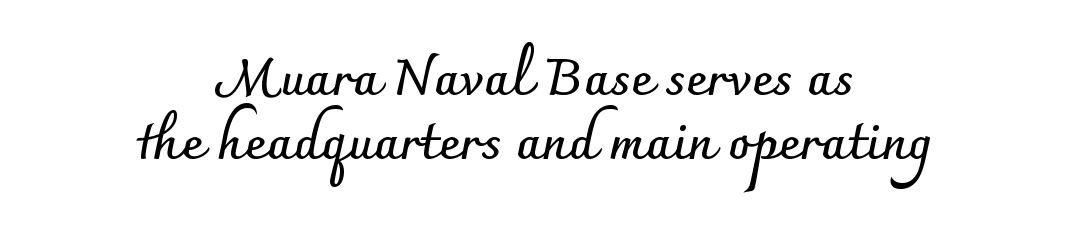
This sample is center-justified, so both line endings float freely. Grotesque or geometric, the face here clearly has no serifs. Typographic density is high because the face is bold.
